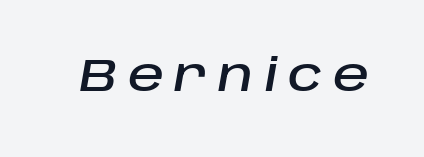
The image shows 45 px text type, italic (leaning right); set unusually wide letter spacing (+0.22 em), not underlined; low stroke contrast and a large x-height.
